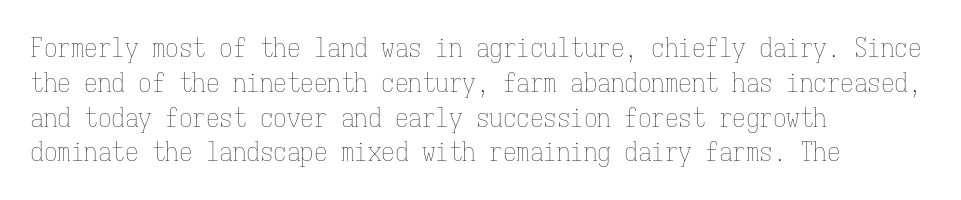
{"italic": "no", "bold": "no", "underline": "no", "align": "left", "line_spacing": "normal", "line_spacing_ratio": 1.29, "letter_spacing": "normal", "letter_spacing_em": 0.0, "glyph_px": 27}
